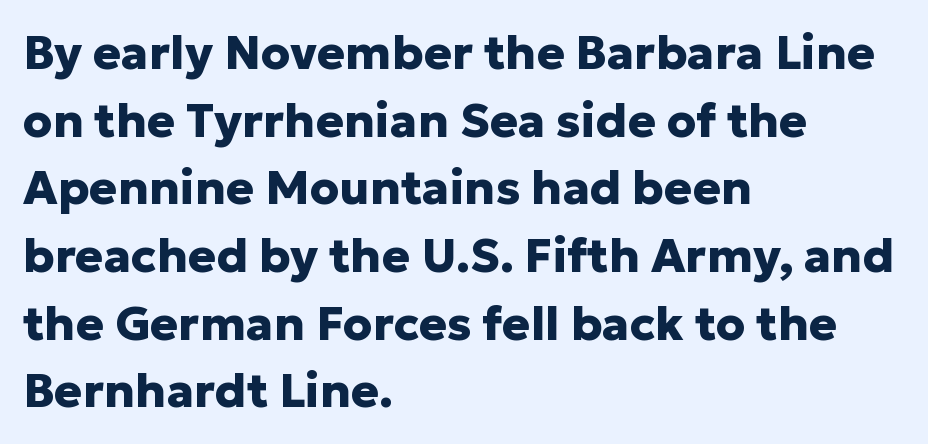
Quick note: interline space is typical. Designer's note — italics off, roman on. Each letter's strokes conclude bluntly, with no projecting serifs. A full-strength bold gives these letters their thick strokes.
